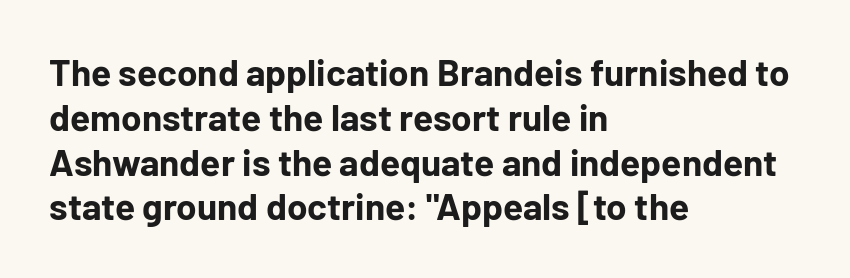
{"serif": "no", "italic": "no", "bold": "yes", "weight": "bold", "width": "normal", "stroke_contrast": "low", "x_height": "medium", "monospaced": "no", "underline": "no", "align": "left", "line_spacing_ratio": 1.21, "letter_spacing": "normal", "letter_spacing_em": 0.0, "glyph_px": 37}
